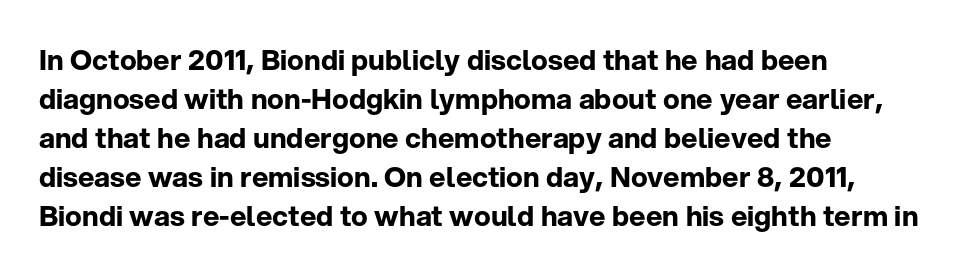
The image shows 28 px bold sans-serif type, upright; set left-aligned, normal line spacing (1.39x), normal letter spacing, not underlined; low stroke contrast and a medium x-height.
